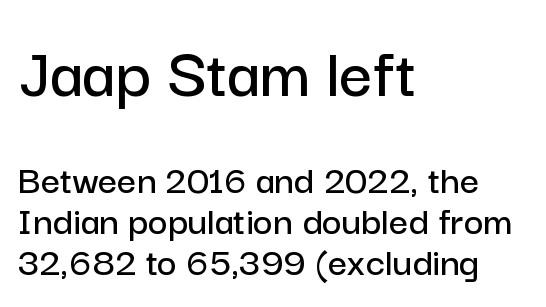
The image shows 73 px sans-serif type, upright; set left-aligned, tight line spacing (0.98x), normal letter spacing, not underlined; the first (top) block is 1.74x larger; low stroke contrast and a medium x-height.
